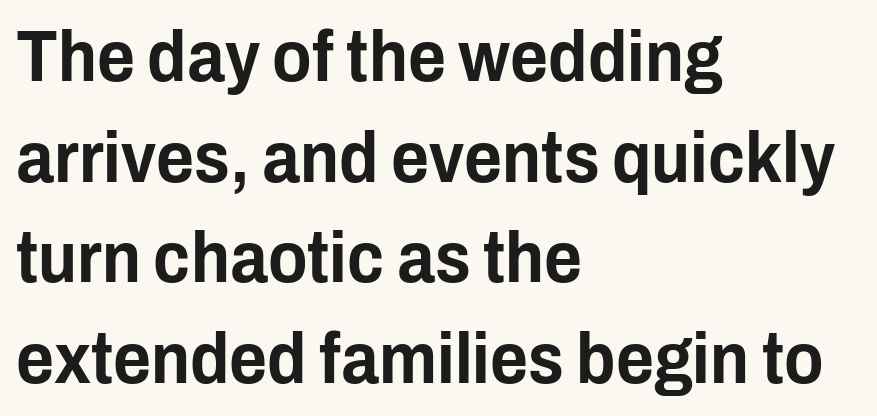
Q: Is the text italic (slanted)? A: No, it is upright.
Q: Is the typeface a serif or a sans-serif typeface? A: Sans-serif.
Q: Is the text underlined? A: No.
Q: How is the paragraph aligned? A: Left-aligned.
Q: Is the spacing between letters normal or unusually wide? A: Normal.
Q: Is the spacing between lines tight, normal or loose? A: Normal.
Q: Width (condensed, normal, or wide)? A: Condensed.
Q: Stroke contrast? A: Low.
Q: x-height? A: Medium.
Q: Monospaced? A: No.
